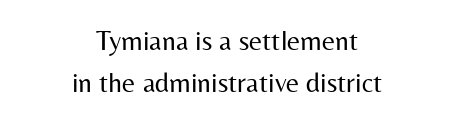
Proportional: the letters do not fall into vertical columns. Casual observation: everything's sitting right in the middle. This is the regular roman posture of the typeface. No extra ink here — the face is not bold. Leading matches the norm, producing a regular column. Rule under the text: the space is simply empty.
